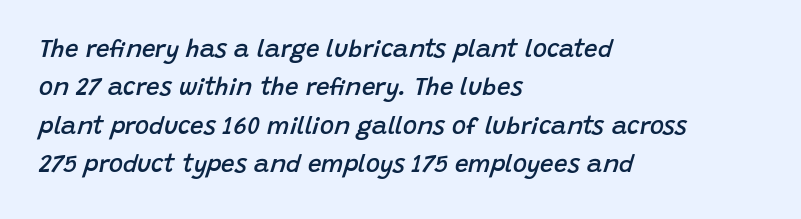
{"italic": "yes", "lean": "right", "slant_degrees": 15, "bold": "semi", "underline": "no", "align": "left", "line_spacing": "normal", "line_spacing_ratio": 1.6, "letter_spacing": "normal", "letter_spacing_em": 0.0, "glyph_px": 24}
